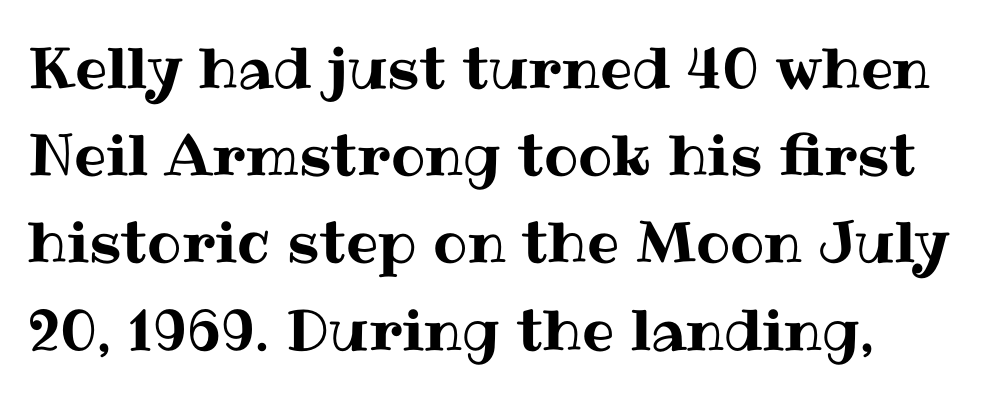
The gaps between neighbouring characters are ordinary and unremarkable. The type sits square on the baseline with zero lean. Letters rest on an invisible, unmarked baseline. These lines are rendered in a variable-pitch font. Does the leading feel generous? No, just average.
